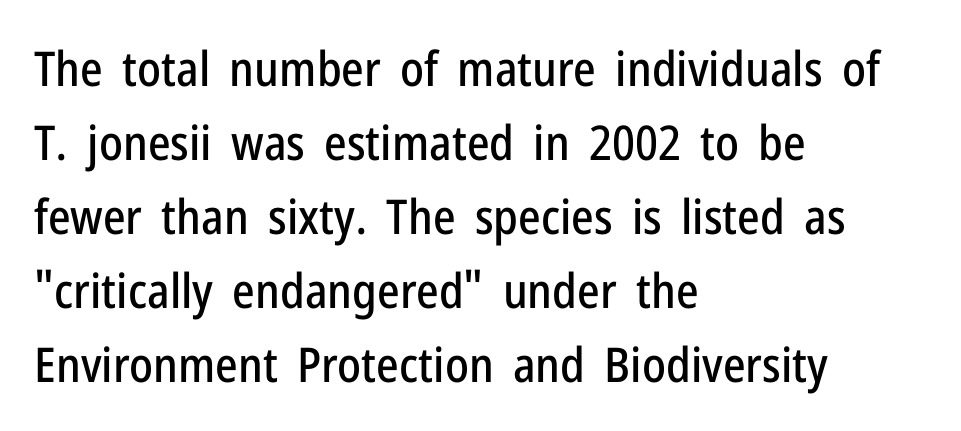
Q: Is the text italic (slanted)? A: No, it is upright.
Q: Is the typeface a serif or a sans-serif typeface? A: Sans-serif.
Q: Is the text underlined? A: No.
Q: How is the paragraph aligned? A: Left-aligned.
Q: Is the spacing between letters normal or unusually wide? A: Normal.
Q: Is the spacing between lines tight, normal or loose? A: Normal.
Q: Width (condensed, normal, or wide)? A: Condensed.
Q: Stroke contrast? A: Low.
Q: x-height? A: Medium.
Q: Monospaced? A: No.
